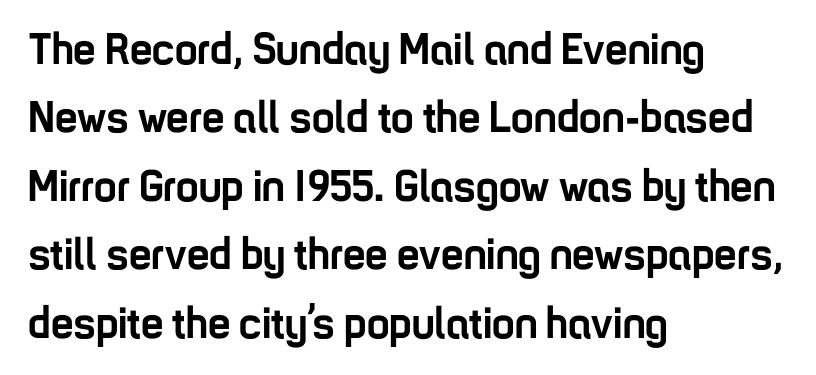
{"serif": "no", "italic": "no", "bold": "yes", "weight": "semibold", "width": "condensed", "stroke_contrast": "low", "x_height": "medium", "monospaced": "no", "underline": "no", "align": "left", "line_spacing": "normal", "line_spacing_ratio": 1.52, "letter_spacing": "normal", "letter_spacing_em": 0.0, "glyph_px": 45}
